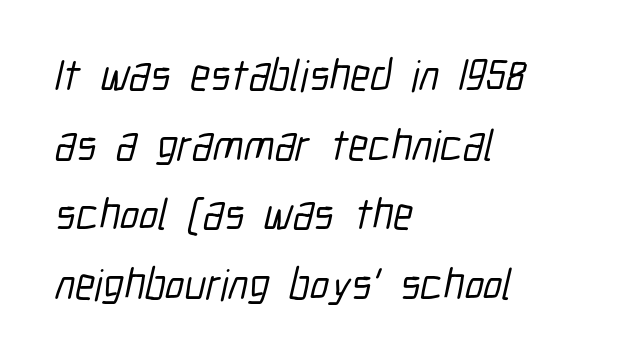
Q: Is the typeface a serif or a sans-serif typeface? A: Sans-serif.
Q: Is the text underlined? A: No.
Q: How is the paragraph aligned? A: Left-aligned.
Q: Is the spacing between letters normal or unusually wide? A: Normal.
Q: Is the spacing between lines tight, normal or loose? A: Normal.
Q: Width (condensed, normal, or wide)? A: Condensed.
Q: Stroke contrast? A: Low.
Q: x-height? A: Medium.
Q: Monospaced? A: No.
